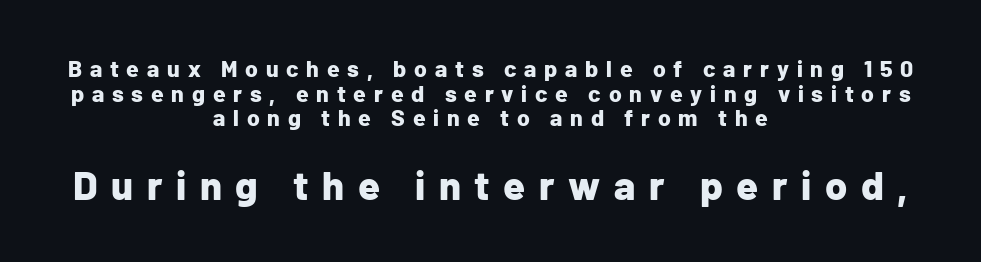
The image shows 40 px bold sans-serif type, upright; set centered, tight line spacing (1.07x), unusually wide letter spacing (+0.34 em), not underlined; the second (bottom) block is 1.74x larger; low stroke contrast and a medium x-height.
